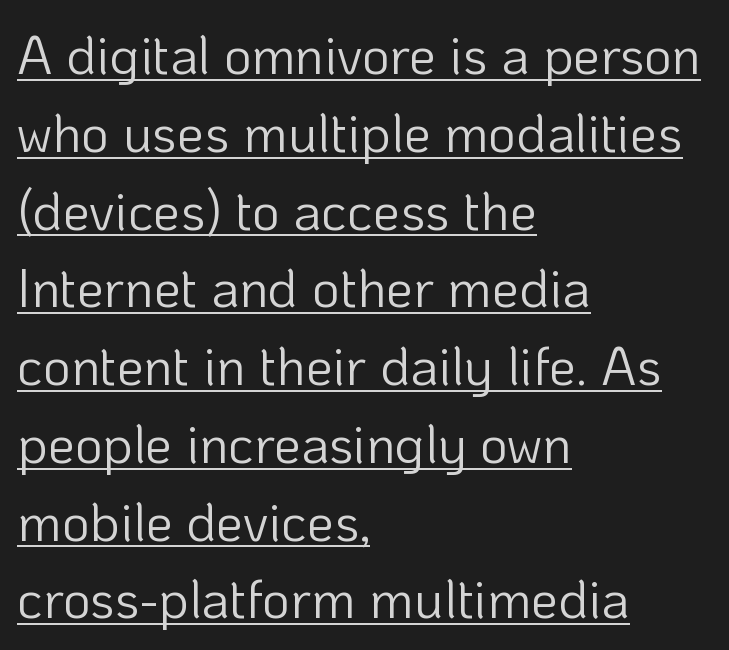
The image shows 54 px light sans-serif type, upright; set left-aligned, normal line spacing (1.44x), normal letter spacing, underlined; low stroke contrast and a medium x-height.
